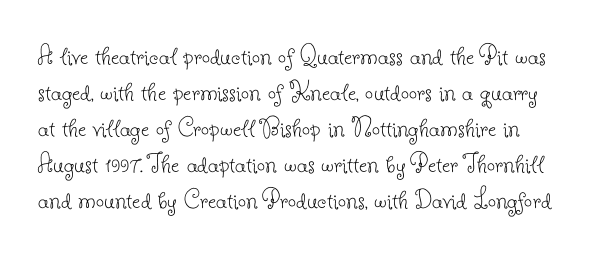
Q: Is the text bold? A: No.
Q: Is the text italic (slanted)? A: No, it is upright.
Q: Is the typeface a serif or a sans-serif typeface? A: Serif.
Q: Is the text underlined? A: No.
Q: Is the spacing between letters normal or unusually wide? A: Normal.
Q: Width (condensed, normal, or wide)? A: Normal.
Q: Stroke contrast? A: Low.
Q: x-height? A: Small.
Q: Monospaced? A: No.
